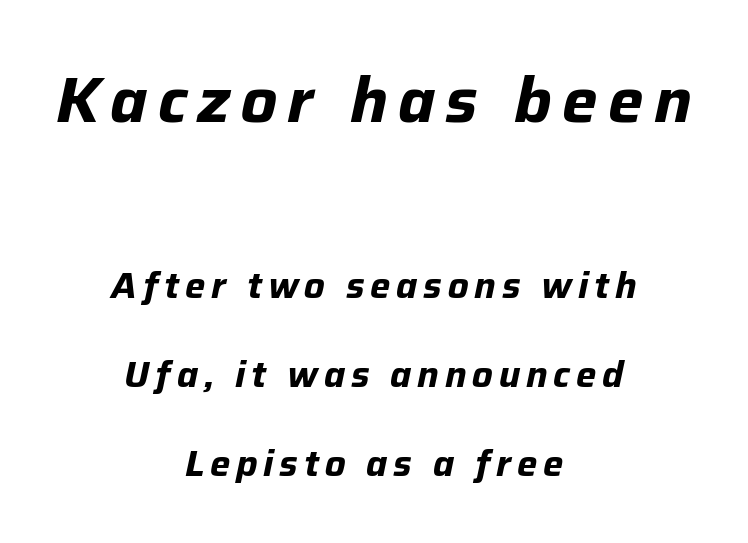
The glyphs are unaccompanied by any horizontal stroke below them. Do the characters align in a grid? No, the font is proportional. The specimen reads as italic at a glance. The compositor balanced each line on the midline.
